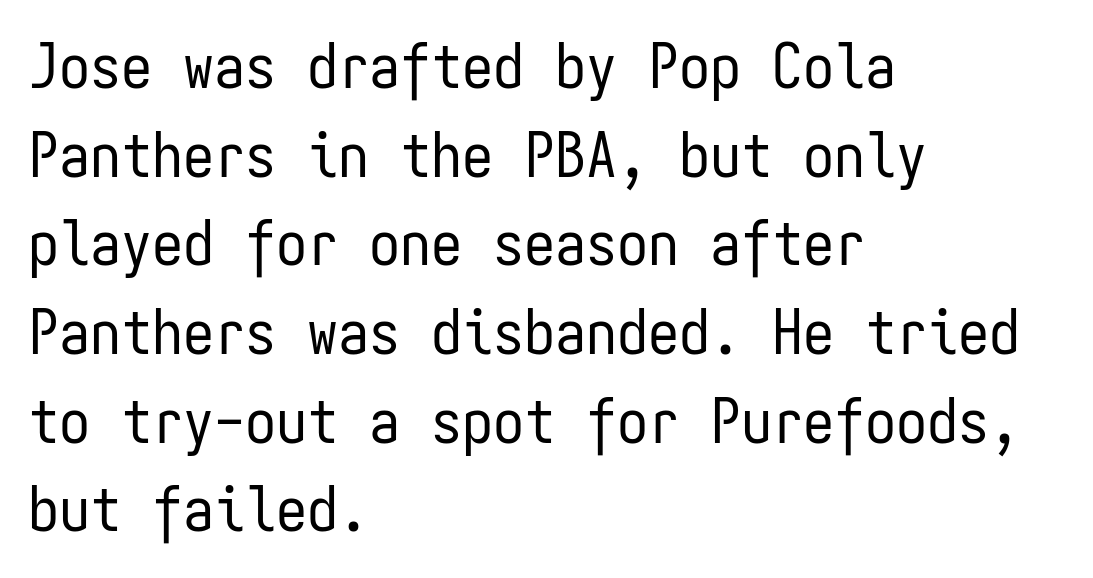
The image shows 62 px regular-weight, condensed sans-serif type, upright, monospaced; set left-aligned, normal line spacing (1.43x), normal letter spacing, not underlined; low stroke contrast and a medium x-height.
